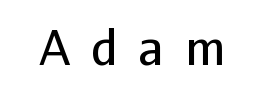
Q: Is the text bold? A: No.
Q: Is the text italic (slanted)? A: No, it is upright.
Q: Is the typeface a serif or a sans-serif typeface? A: Sans-serif.
Q: Is the text underlined? A: No.
Q: Is the spacing between letters normal or unusually wide? A: Unusually wide.
Q: Width (condensed, normal, or wide)? A: Normal.
Q: Stroke contrast? A: Low.
Q: x-height? A: Medium.
Q: Monospaced? A: No.
